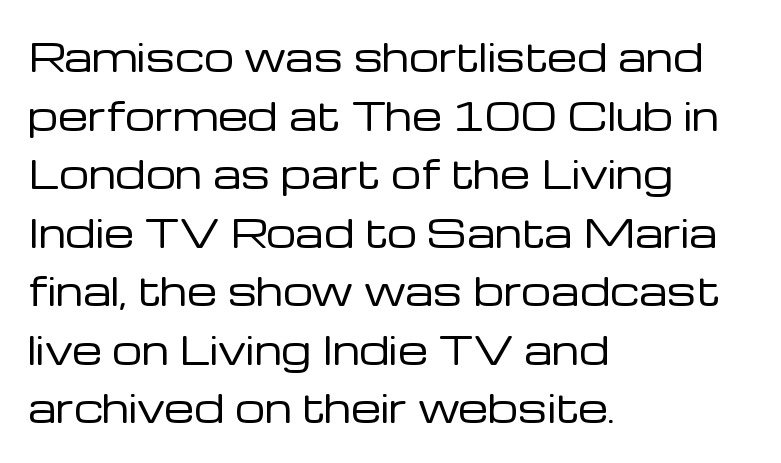
{"serif": "no", "italic": "no", "bold": "no", "weight": "regular", "width": "normal", "stroke_contrast": "low", "x_height": "medium", "monospaced": "no", "underline": "no", "align": "left", "line_spacing": "normal", "line_spacing_ratio": 1.54, "letter_spacing": "normal", "letter_spacing_em": 0.0, "glyph_px": 38}
